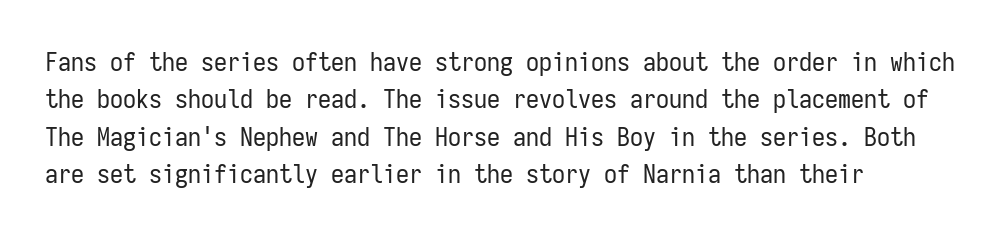
Q: Is the text bold? A: No.
Q: Is the text italic (slanted)? A: No, it is upright.
Q: Is the text underlined? A: No.
Q: How is the paragraph aligned? A: Left-aligned.
Q: Is the spacing between letters normal or unusually wide? A: Normal.
Q: Is the spacing between lines tight, normal or loose? A: Normal.
